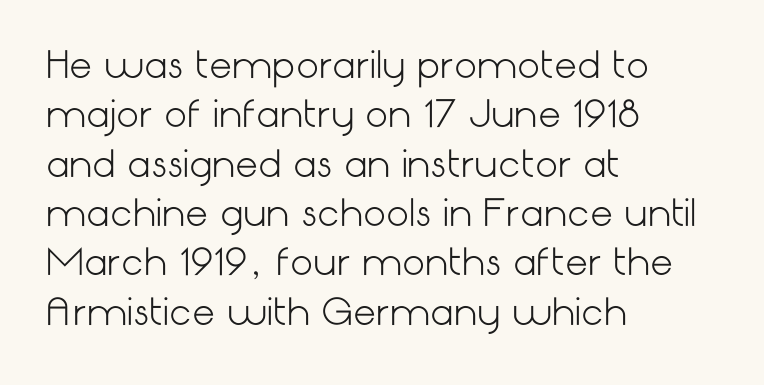
{"serif": "no", "italic": "no", "bold": "no", "weight": "light", "width": "normal", "stroke_contrast": "low", "x_height": "medium", "underline": "no", "align": "left", "line_spacing": "normal", "line_spacing_ratio": 1.37, "letter_spacing": "normal", "letter_spacing_em": 0.0, "glyph_px": 36}
